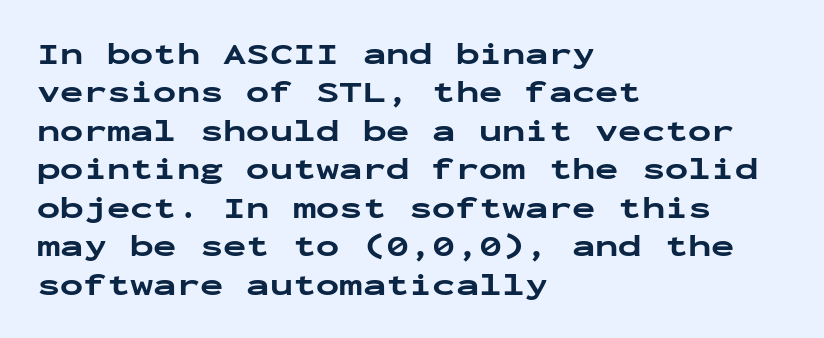
The image shows 31 px bold, wide sans-serif type, upright, monospaced; set left-aligned, line spacing 1.24x, normal letter spacing, not underlined; low stroke contrast and a medium x-height.
